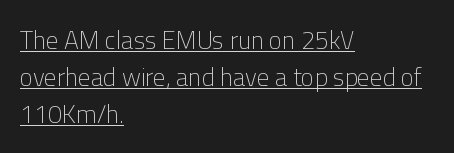
Q: Is the text bold? A: No.
Q: Is the text italic (slanted)? A: No, it is upright.
Q: Is the text underlined? A: Yes.
Q: How is the paragraph aligned? A: Left-aligned.
Q: Is the spacing between letters normal or unusually wide? A: Normal.
Q: Is the spacing between lines tight, normal or loose? A: Normal.
